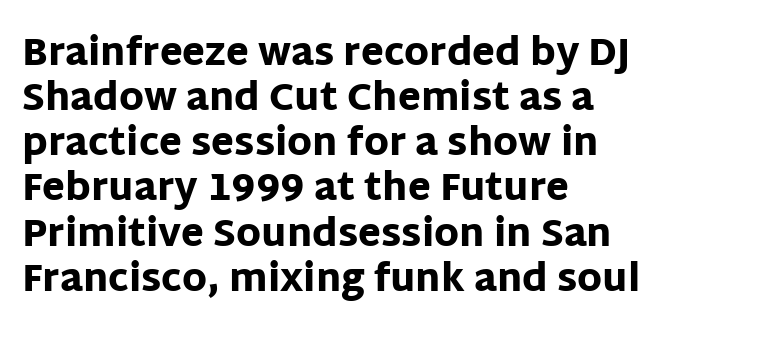
Q: Is the text bold? A: Yes.
Q: Is the text italic (slanted)? A: No, it is upright.
Q: Is the typeface a serif or a sans-serif typeface? A: Sans-serif.
Q: Is the text underlined? A: No.
Q: How is the paragraph aligned? A: Left-aligned.
Q: Is the spacing between letters normal or unusually wide? A: Normal.
Q: Width (condensed, normal, or wide)? A: Normal.
Q: Stroke contrast? A: Low.
Q: x-height? A: Large.
Q: Monospaced? A: No.
